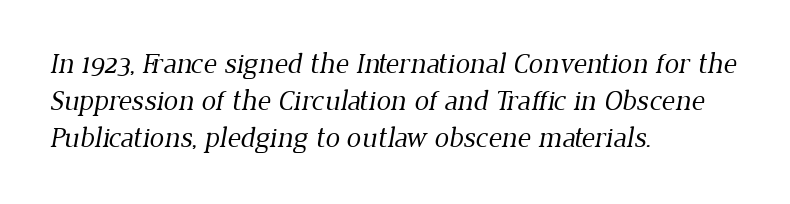
Q: Is the text bold? A: No.
Q: Is the typeface a serif or a sans-serif typeface? A: Serif.
Q: Is the text underlined? A: No.
Q: How is the paragraph aligned? A: Left-aligned.
Q: Is the spacing between letters normal or unusually wide? A: Normal.
Q: Is the spacing between lines tight, normal or loose? A: Normal.
Q: Width (condensed, normal, or wide)? A: Normal.
Q: Stroke contrast? A: Low.
Q: x-height? A: Medium.
Q: Monospaced? A: No.
